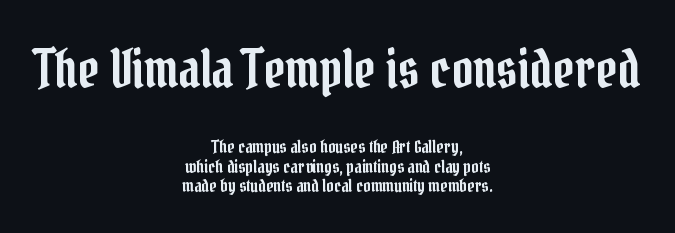
The image shows 53 px condensed serif type, upright; set centered, tight line spacing (1.09x), normal letter spacing, not underlined; the first (top) block is 2.94x larger; low stroke contrast and a medium x-height.
